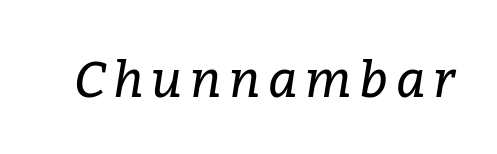
{"serif": "yes", "italic": "yes", "lean": "right", "slant_degrees": 9, "bold": "no", "weight": "regular", "width": "normal", "stroke_contrast": "low", "x_height": "medium", "monospaced": "no", "underline": "no", "glyph_px": 49}
